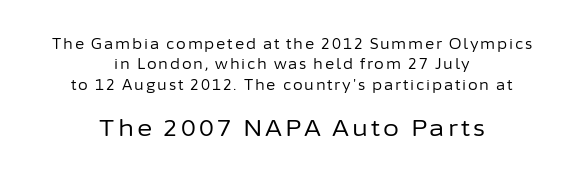
Q: Is the text bold? A: No.
Q: Is the text italic (slanted)? A: No, it is upright.
Q: Is the text underlined? A: No.
Q: How is the paragraph aligned? A: Centered.
Q: Is the spacing between lines tight, normal or loose? A: Normal.
Q: Which block of text is set in a larger size, the first (top) or the second (bottom)? A: The second (bottom) one.
